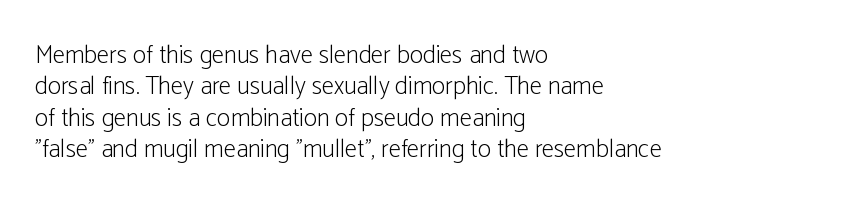
No letter is thick-stroked: the sample isn't bold. This is roman type, the default non-slanted kind. One glance says typical: line gaps are just what's usual. Plain, unruled lines of type. This sample is left-justified, so line endings fall wherever the words run out.
